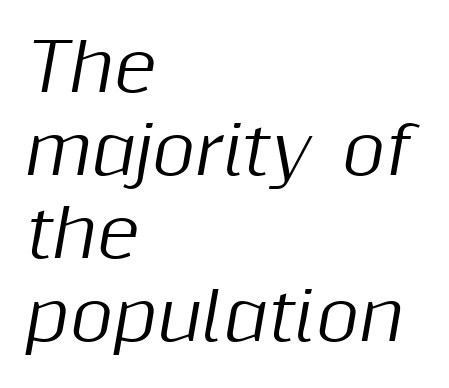
{"italic": "yes", "lean": "right", "slant_degrees": 10, "width": "normal", "stroke_contrast": "medium", "x_height": "medium", "monospaced": "no", "underline": "no", "align": "left", "line_spacing": "normal", "line_spacing_ratio": 1.26, "letter_spacing": "normal", "letter_spacing_em": 0.0, "glyph_px": 66}
